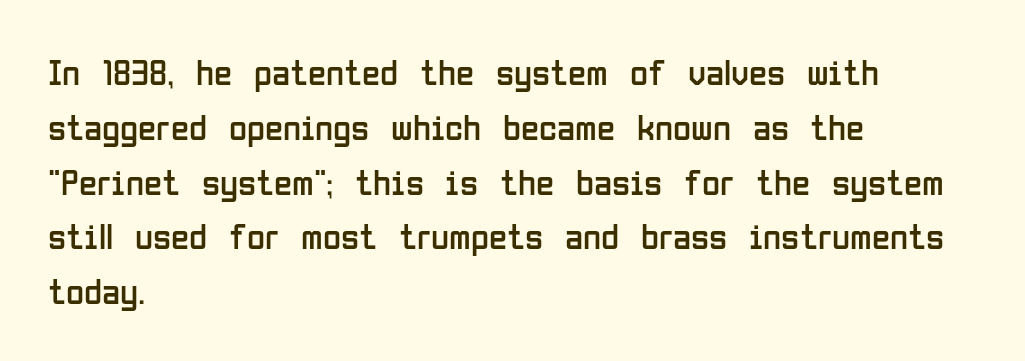
The font sits on the lighter half of the weight spectrum, regular included. The typesetter chose a ragged-right arrangement here. Evenly set lines give the paragraph a standard silhouette. This sample has the flowing, uneven cadence of proportional lettering.
